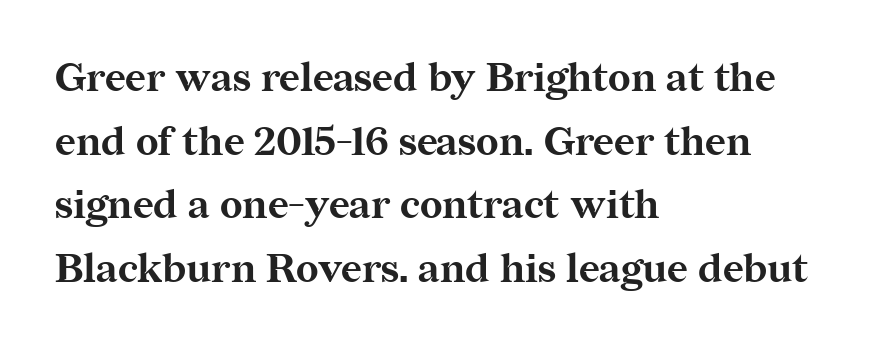
Q: Is the text bold? A: Yes.
Q: Is the text italic (slanted)? A: No, it is upright.
Q: Is the typeface a serif or a sans-serif typeface? A: Serif.
Q: Is the text underlined? A: No.
Q: How is the paragraph aligned? A: Left-aligned.
Q: Is the spacing between letters normal or unusually wide? A: Normal.
Q: Is the spacing between lines tight, normal or loose? A: Normal.
Q: Width (condensed, normal, or wide)? A: Normal.
Q: Stroke contrast? A: Medium.
Q: x-height? A: Medium.
Q: Monospaced? A: No.
